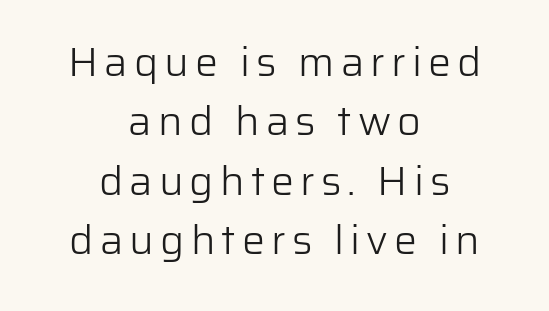
The image shows 41 px light sans-serif type, upright; set centered, normal line spacing (1.45x), not underlined; low stroke contrast and a medium x-height.
